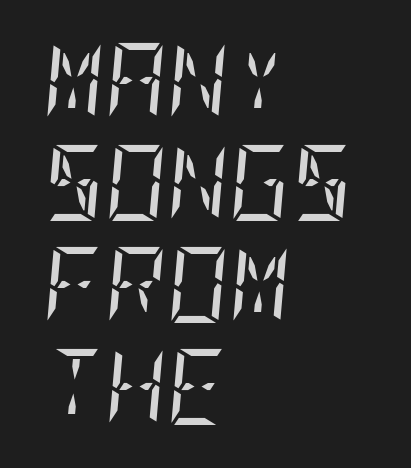
{"serif": "yes", "italic": "yes", "lean": "right", "slant_degrees": 5, "bold": "no", "weight": "regular", "width": "condensed", "stroke_contrast": "low", "x_height": "large", "underline": "no", "align": "left", "line_spacing": "normal", "line_spacing_ratio": 1.34, "letter_spacing": "normal", "letter_spacing_em": 0.0, "glyph_px": 76}
